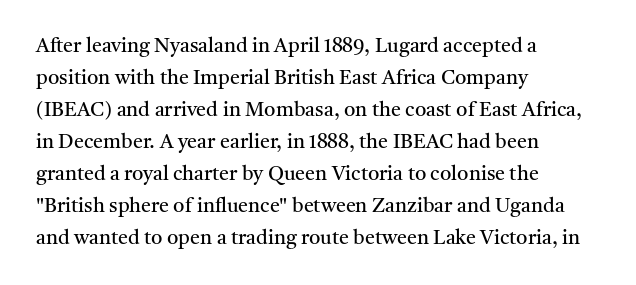
Caption: standard tracking, unaltered. The line-height multiplier appears to be the usual default. Type without underlining. This sample uses an upright cut, with every glyph sitting square on the baseline. This rendering uses left alignment, leaving the right contour irregular. The characters are drawn with everyday or finer stroke widths.
